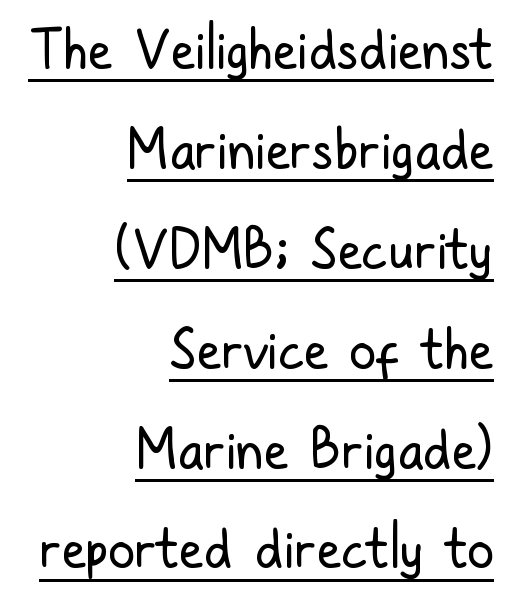
{"serif": "no", "italic": "no", "bold": "no", "weight": "regular", "width": "condensed", "stroke_contrast": "low", "x_height": "medium", "monospaced": "no", "underline": "yes", "align": "right", "line_spacing_ratio": 1.85, "letter_spacing": "normal", "letter_spacing_em": 0.0, "glyph_px": 54}
